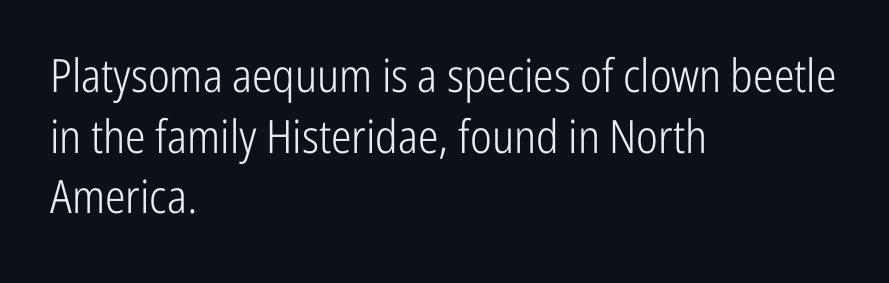
The rows are spaced the way most documents space them. These lines are set flush left with a ragged right edge. These lines are rendered in a variable-pitch font. Default kerning and tracking; the words read as compact shapes.
